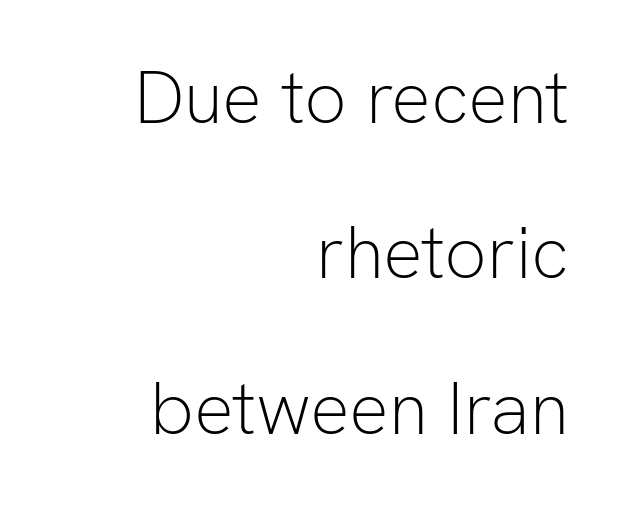
{"serif": "no", "italic": "no", "bold": "no", "weight": "light", "width": "normal", "stroke_contrast": "low", "x_height": "medium", "monospaced": "no", "underline": "no", "align": "right", "line_spacing": "loose", "line_spacing_ratio": 2.1, "letter_spacing": "normal", "letter_spacing_em": 0.0, "glyph_px": 74}
